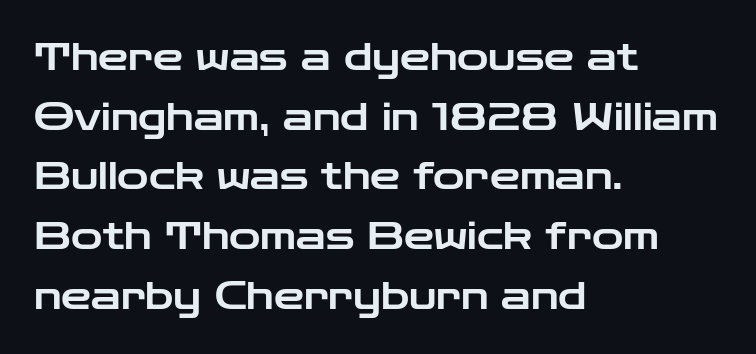
{"serif": "no", "italic": "no", "width": "wide", "stroke_contrast": "low", "x_height": "medium", "monospaced": "no", "underline": "no", "align": "left", "line_spacing": "normal", "line_spacing_ratio": 1.57, "letter_spacing": "normal", "letter_spacing_em": 0.0, "glyph_px": 38}
